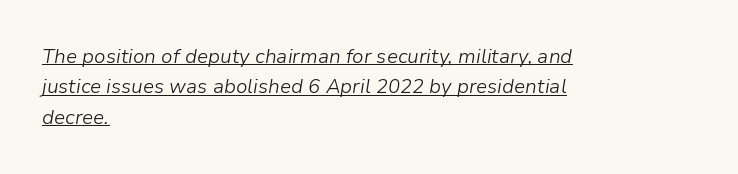
{"italic": "yes", "lean": "right", "slant_degrees": 9, "bold": "no", "underline": "yes", "align": "left", "line_spacing": "normal", "line_spacing_ratio": 1.52, "letter_spacing": "normal", "letter_spacing_em": 0.0, "glyph_px": 20}
